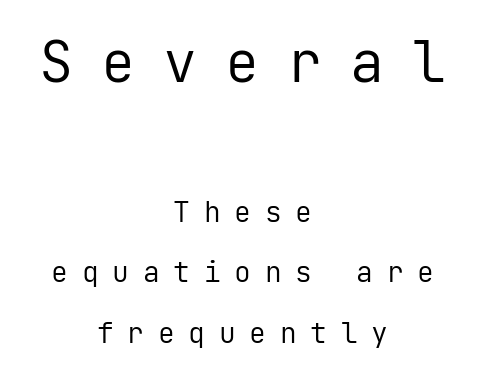
Q: Is the text bold? A: No.
Q: Is the text italic (slanted)? A: No, it is upright.
Q: Is the typeface a serif or a sans-serif typeface? A: Sans-serif.
Q: Is the text underlined? A: No.
Q: How is the paragraph aligned? A: Centered.
Q: Is the spacing between letters normal or unusually wide? A: Unusually wide.
Q: Is the spacing between lines tight, normal or loose? A: Loose.
Q: Which block of text is set in a larger size, the first (top) or the second (bottom)? A: The first (top) one.
Q: Width (condensed, normal, or wide)? A: Normal.
Q: Stroke contrast? A: Low.
Q: x-height? A: Medium.
Q: Monospaced? A: Yes.
